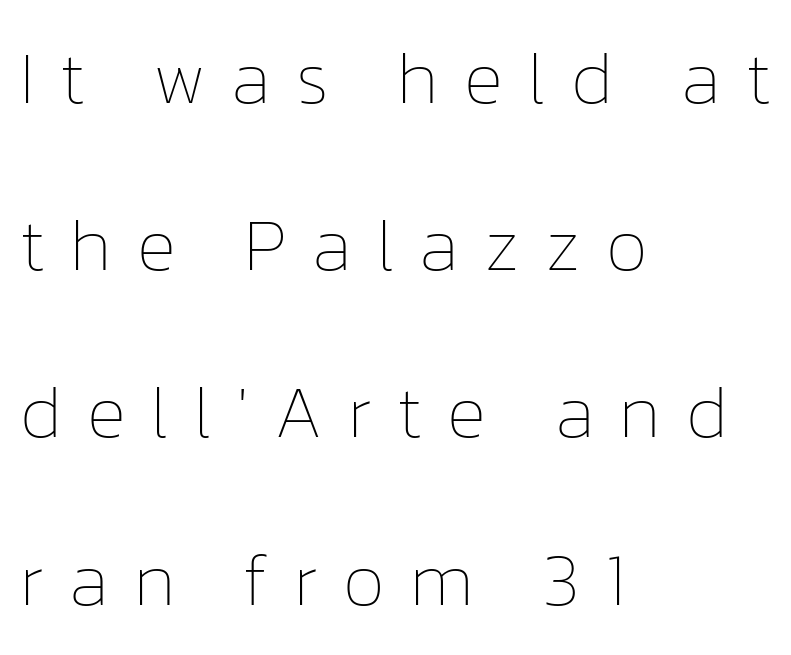
Ink coverage per letter is moderate at most. The letterforms stand isolated, each surrounded by extra space. Horizontal bands of white between lines are thick stripes. Typeset ragged right — the left edge is the straight one. Check the space under the baseline: it is left empty. These lines are rendered in a variable-pitch font.
